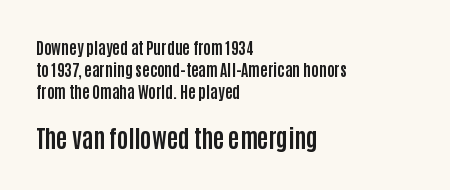
The image shows 24 px bold type, upright; set left-aligned, normal line spacing (1.38x), normal letter spacing, not underlined; the second (bottom) block is 1.5x larger.
